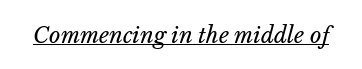
Q: Is the text bold? A: No.
Q: Is the text italic (slanted)? A: Yes, it leans right by about 14 degrees.
Q: Is the text underlined? A: Yes.
Q: Is the spacing between letters normal or unusually wide? A: Normal.
